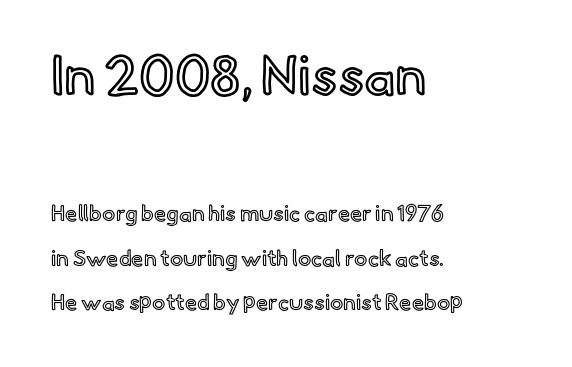
Q: Is the text italic (slanted)? A: No, it is upright.
Q: Is the text underlined? A: No.
Q: How is the paragraph aligned? A: Left-aligned.
Q: Is the spacing between letters normal or unusually wide? A: Normal.
Q: Is the spacing between lines tight, normal or loose? A: Loose.
Q: Which block of text is set in a larger size, the first (top) or the second (bottom)? A: The first (top) one.
Q: Width (condensed, normal, or wide)? A: Normal.
Q: x-height? A: Small.
Q: Monospaced? A: No.
